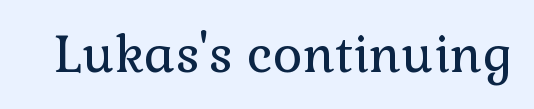
Q: Is the text bold? A: No.
Q: Is the text italic (slanted)? A: No, it is upright.
Q: Is the typeface a serif or a sans-serif typeface? A: Serif.
Q: Is the text underlined? A: No.
Q: Is the spacing between letters normal or unusually wide? A: Normal.
Q: Width (condensed, normal, or wide)? A: Normal.
Q: x-height? A: Medium.
Q: Monospaced? A: No.
